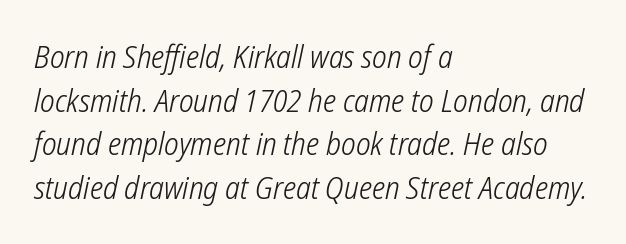
Q: Is the text bold? A: No.
Q: Is the typeface a serif or a sans-serif typeface? A: Sans-serif.
Q: Is the text underlined? A: No.
Q: How is the paragraph aligned? A: Left-aligned.
Q: Is the spacing between letters normal or unusually wide? A: Normal.
Q: Is the spacing between lines tight, normal or loose? A: Normal.
Q: Width (condensed, normal, or wide)? A: Condensed.
Q: Stroke contrast? A: Low.
Q: x-height? A: Medium.
Q: Monospaced? A: No.
